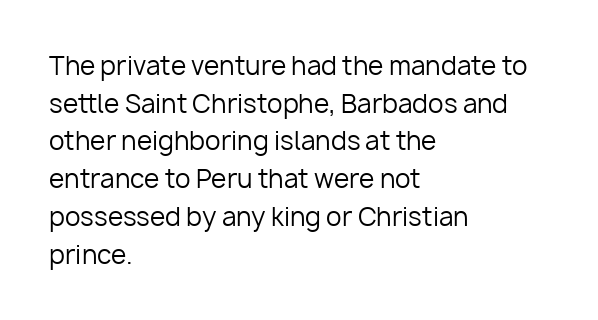
The face used here is rendered with its standard letterfit. Just letters on the line, the space beneath them empty. Caption: face not bold, strokes unweighted. Line spacing here is normal.
